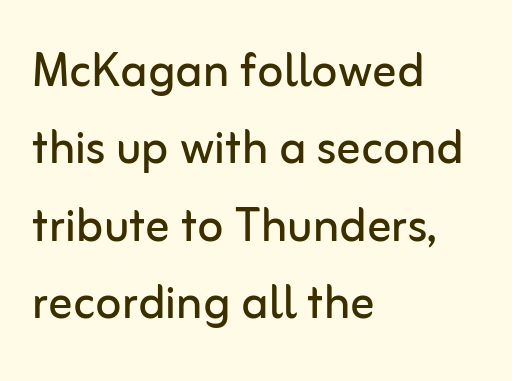
The rows are spaced the way most documents space them. The foot of each line stays bare and open. Where is the straight margin? On the left. Posture: vertical. No extra ink here — the face is not bold. The rendering uses natural spacing where letterforms have individual widths.
